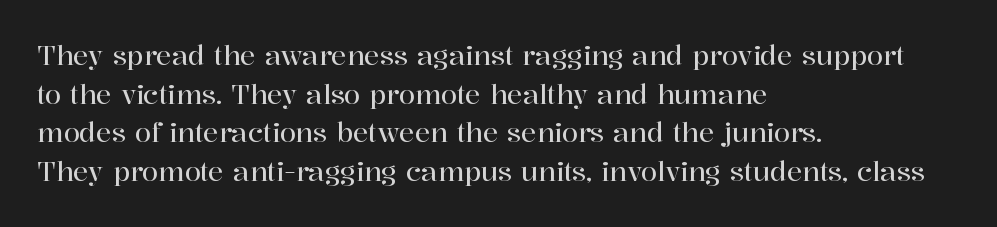
{"italic": "no", "underline": "no", "align": "left", "line_spacing": "normal", "line_spacing_ratio": 1.49, "letter_spacing": "normal", "letter_spacing_em": 0.0, "glyph_px": 26}
